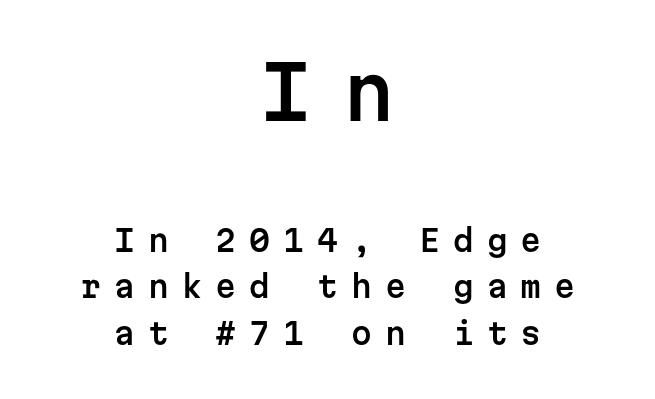
These lines sit exactly where default settings would place them. A typesetter would call this monospace, since all characters share one set width. The specimen reads as upright at a glance. Typographically, this falls in the sans-serif category. Reading down the block, each line starts at a different indent, mirrored at its end.
